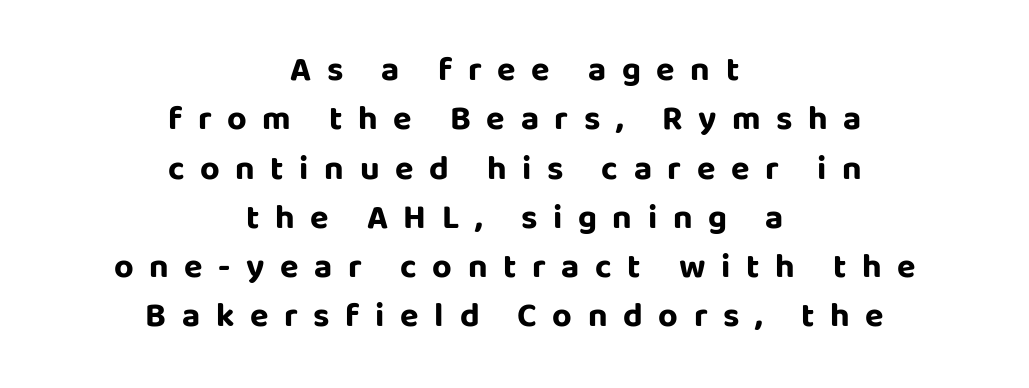
Q: Is the text bold? A: Yes.
Q: Is the text italic (slanted)? A: No, it is upright.
Q: Is the typeface a serif or a sans-serif typeface? A: Sans-serif.
Q: Is the text underlined? A: No.
Q: How is the paragraph aligned? A: Centered.
Q: Is the spacing between letters normal or unusually wide? A: Unusually wide.
Q: Is the spacing between lines tight, normal or loose? A: Normal.
Q: Width (condensed, normal, or wide)? A: Normal.
Q: Stroke contrast? A: Low.
Q: x-height? A: Large.
Q: Monospaced? A: No.
